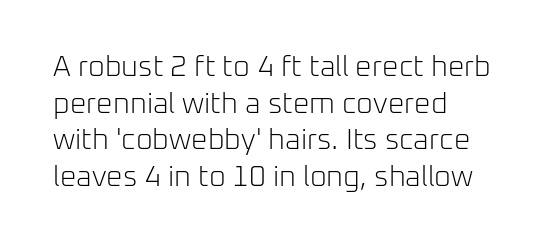
Alignment: flush left. Is the stroke heavy? The answer is a plain regular-or-lighter. These lines are rendered in a variable-pitch font. Lines of text with bare space underneath. Does extra space separate the letters? No, they use regular spacing.
